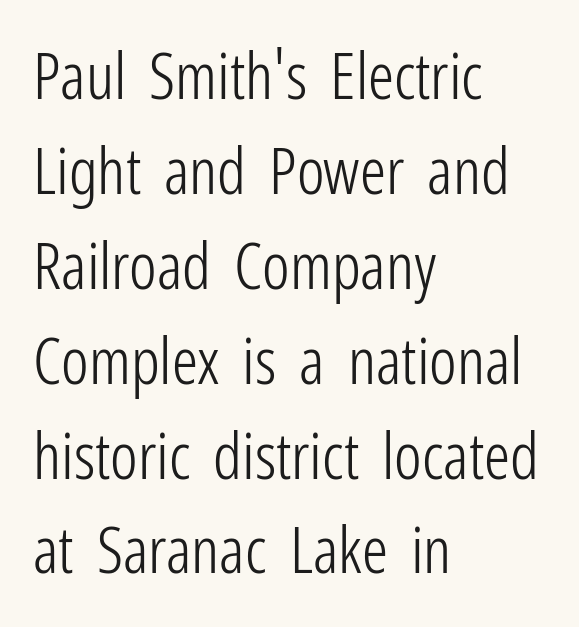
Q: Is the text bold? A: No.
Q: Is the text italic (slanted)? A: No, it is upright.
Q: Is the typeface a serif or a sans-serif typeface? A: Sans-serif.
Q: Is the text underlined? A: No.
Q: How is the paragraph aligned? A: Left-aligned.
Q: Is the spacing between letters normal or unusually wide? A: Normal.
Q: Is the spacing between lines tight, normal or loose? A: Normal.
Q: Width (condensed, normal, or wide)? A: Condensed.
Q: Stroke contrast? A: Low.
Q: x-height? A: Medium.
Q: Monospaced? A: No.
